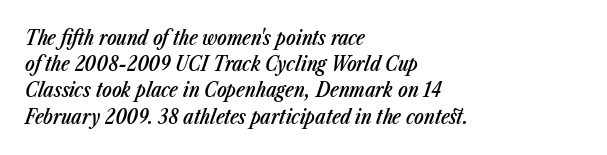
{"italic": "yes", "lean": "right", "slant_degrees": 23, "bold": "semi", "underline": "no", "align": "left", "line_spacing": "normal", "line_spacing_ratio": 1.31, "letter_spacing": "normal", "letter_spacing_em": 0.0, "glyph_px": 20}
